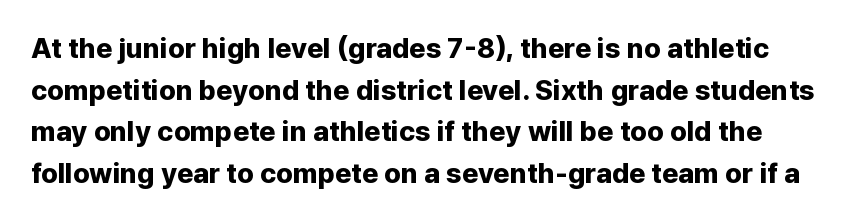
The image shows 28 px bold sans-serif type, upright; set normal line spacing (1.49x), normal letter spacing, not underlined; low stroke contrast and a medium x-height.
